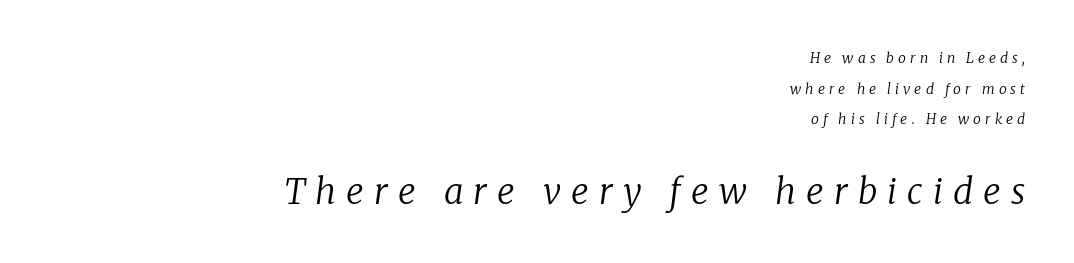
{"serif": "yes", "italic": "yes", "lean": "right", "slant_degrees": 8, "bold": "no", "weight": "regular", "width": "normal", "stroke_contrast": "low", "x_height": "medium", "monospaced": "no", "underline": "no", "align": "right", "line_spacing": "loose", "line_spacing_ratio": 2.18, "letter_spacing": "wide", "letter_spacing_em": 0.29, "larger_block": "second", "size_ratio": 2.5, "glyph_px": 35}
